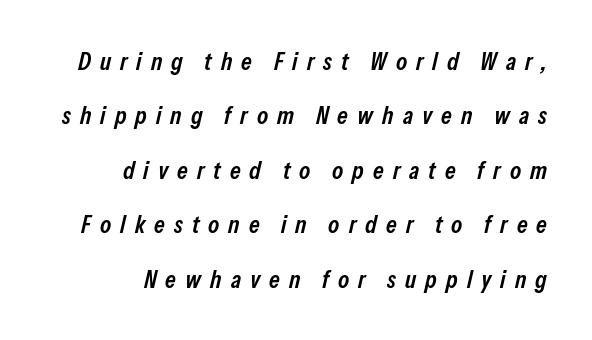
{"italic": "yes", "lean": "right", "slant_degrees": 13, "bold": "semi", "underline": "no", "align": "right", "line_spacing": "loose", "line_spacing_ratio": 2.18, "letter_spacing": "wide", "letter_spacing_em": 0.36, "glyph_px": 25}
